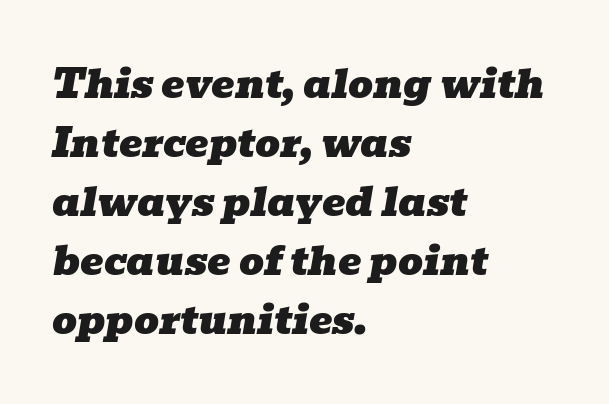
The glyphs look as if they've been sheared to an angle. Do the characters align in a grid? No, the font is proportional. You can tell from the footed stems that serif type was used. Clear beneath every line of the passage. The rows are spaced the way most documents space them.
